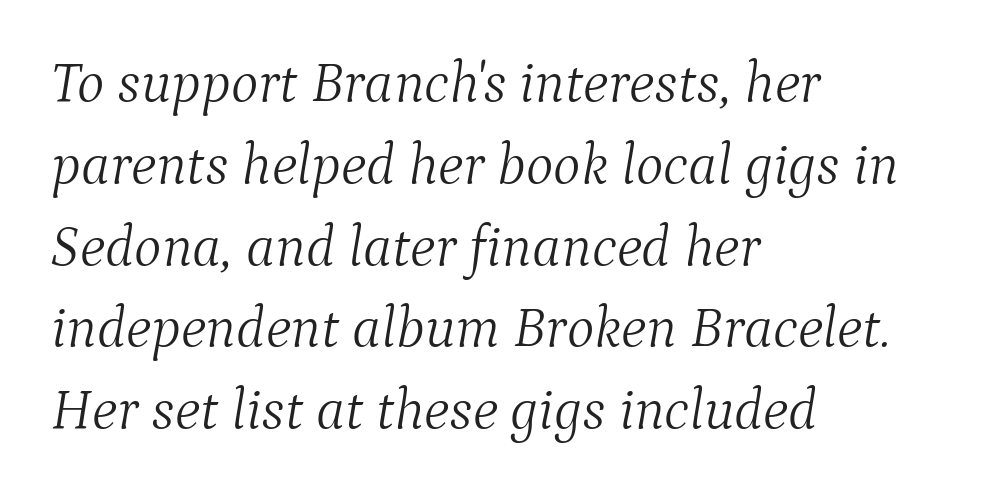
Q: Is the text bold? A: No.
Q: Is the text italic (slanted)? A: Yes, it leans right by about 9 degrees.
Q: Is the typeface a serif or a sans-serif typeface? A: Serif.
Q: Is the text underlined? A: No.
Q: How is the paragraph aligned? A: Left-aligned.
Q: Is the spacing between letters normal or unusually wide? A: Normal.
Q: Is the spacing between lines tight, normal or loose? A: Normal.
Q: Width (condensed, normal, or wide)? A: Normal.
Q: Stroke contrast? A: Medium.
Q: x-height? A: Medium.
Q: Monospaced? A: No.
